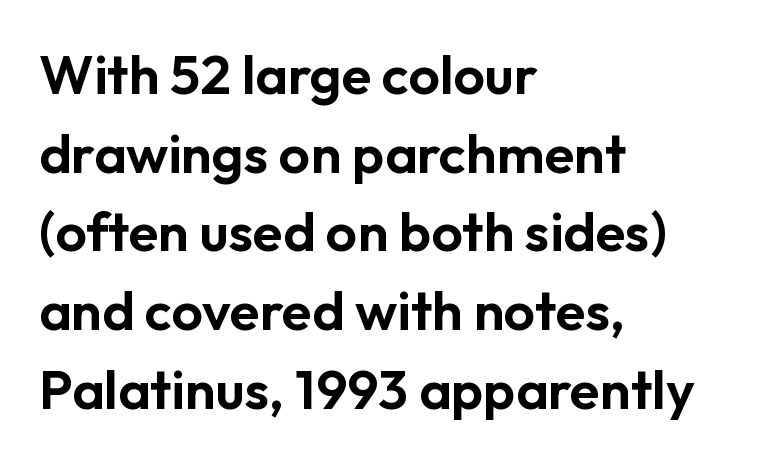
The image shows 55 px sans-serif type, upright; set left-aligned, normal line spacing (1.43x), normal letter spacing, not underlined; low stroke contrast and a medium x-height.
